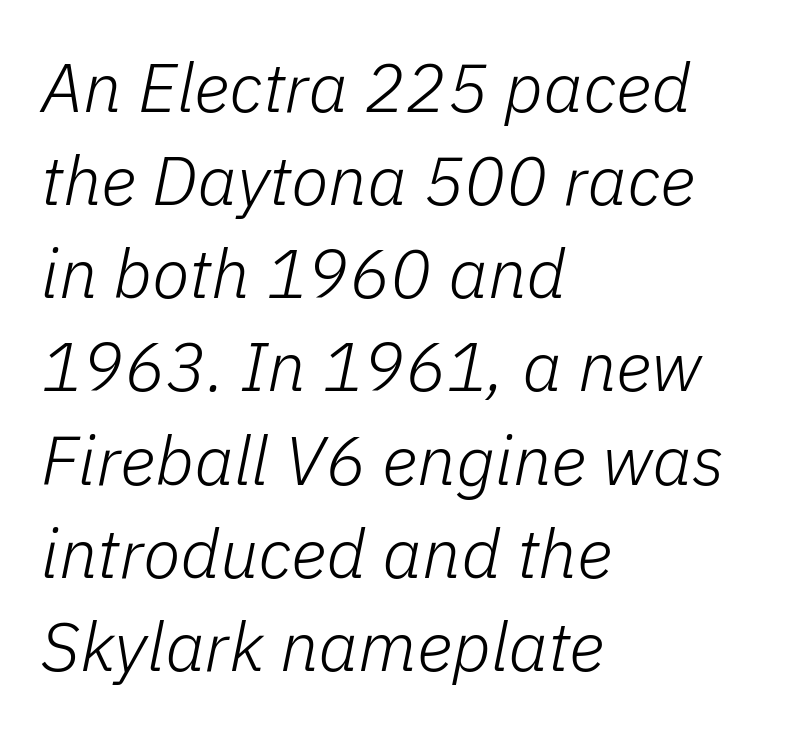
This reads as an unemphasized weight, regular at the heaviest. The passage shown has conventional tracking throughout. Has an underline been added? It has not. Leading matches the norm, producing a regular column. The text block is weighted toward the left margin, trailing off unevenly rightward.
